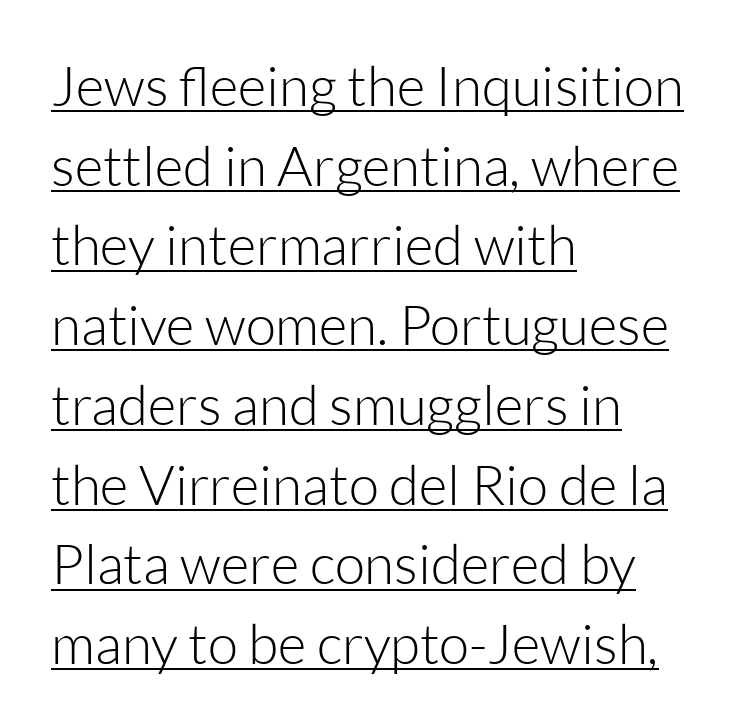
The typeface chosen for these lines omits serifs. No heavy texture on the line: the type isn't bold. In terms of leading, this rendering sits right in the middle. The lines are quadded left. These lines are rendered in a variable-pitch font. Glyph-to-glyph distance matches everyday printed text.
